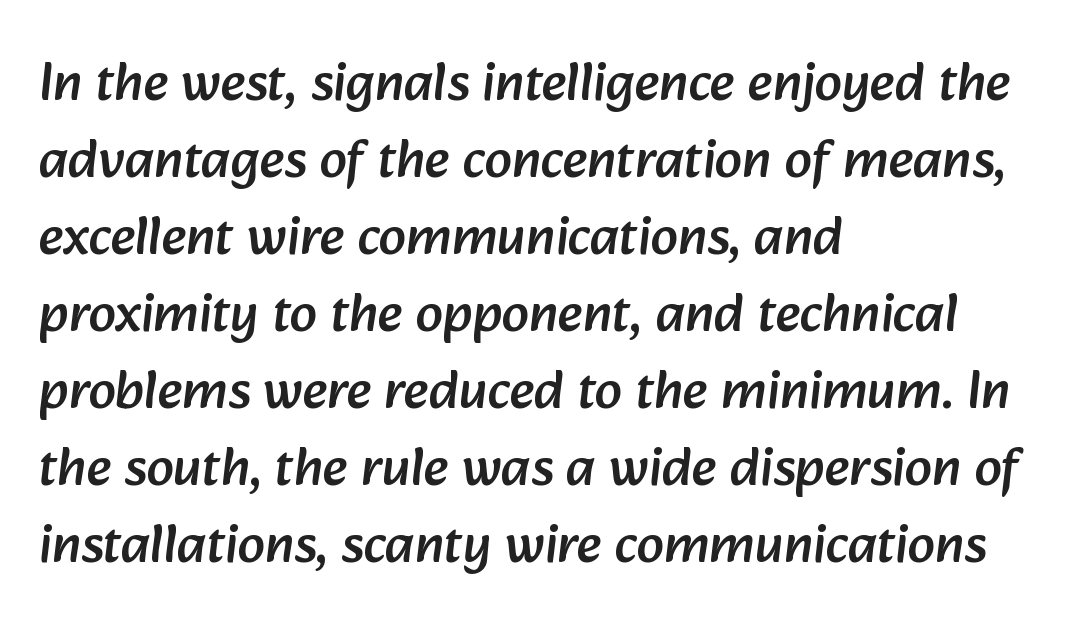
Q: Is the typeface a serif or a sans-serif typeface? A: Sans-serif.
Q: Is the text underlined? A: No.
Q: How is the paragraph aligned? A: Left-aligned.
Q: Is the spacing between letters normal or unusually wide? A: Normal.
Q: Is the spacing between lines tight, normal or loose? A: Normal.
Q: Width (condensed, normal, or wide)? A: Normal.
Q: Stroke contrast? A: Low.
Q: x-height? A: Medium.
Q: Monospaced? A: No.
